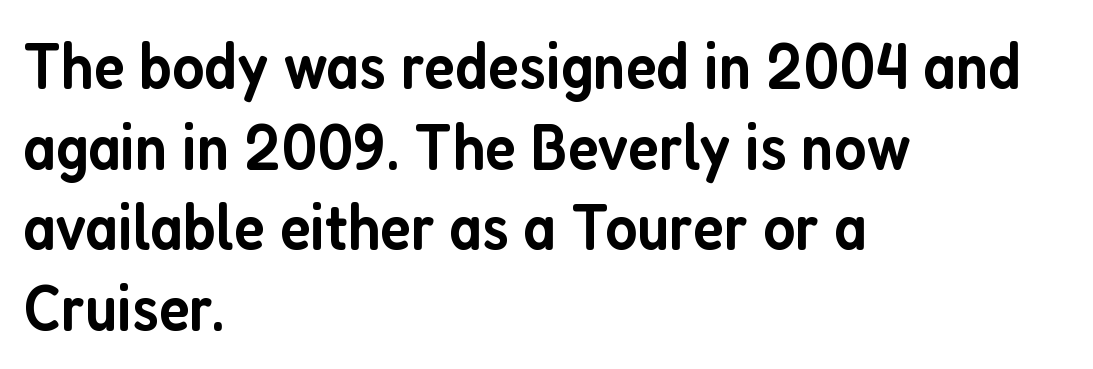
A roman cut, with each character standing at attention. Think of a printed novel: that variable character pitch is what you see here. Typeset ragged right — the left edge is the straight one. How are the letters spaced? Ordinarily, with no added tracking.
